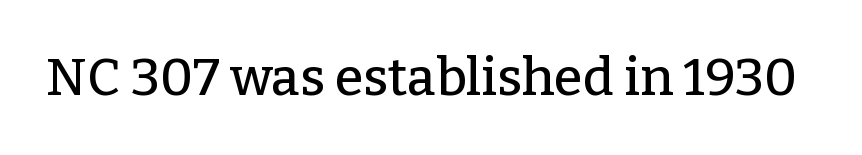
A clean baseline with only descenders dipping below it. To sum up the face: it has serifs. This rendering leaves character spacing at its baseline value. Rendered with straight, roman letterforms. Here the designer chose a conventional face with non-uniform glyph widths.
